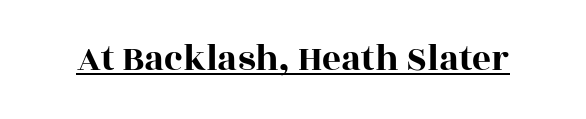
The specimen reads as upright at a glance. Character widths vary here, with narrow letters taking less room than wide ones. The lettering is marked with a stroke running underneath it. A typesetter would label this face a serif. This rendering leaves character spacing at its baseline value.
